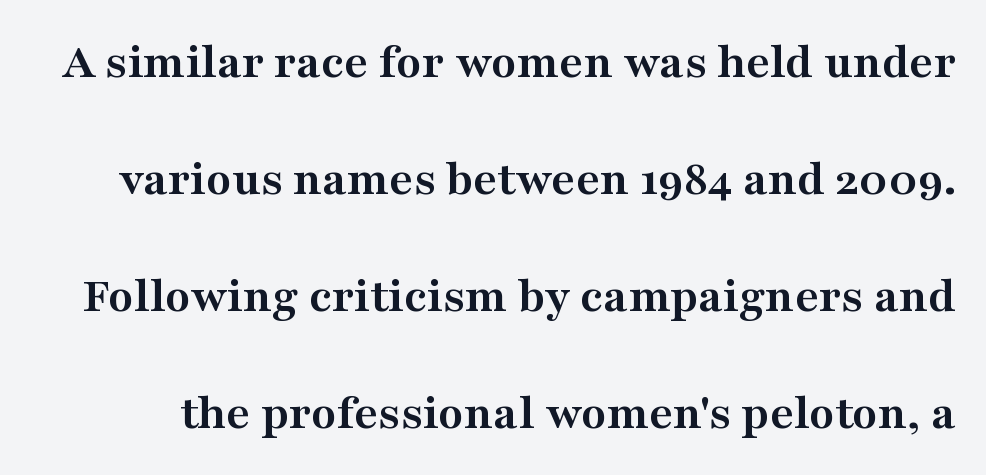
The image shows 52 px semibold, wide serif type, upright; set loose line spacing (2.25x), normal letter spacing, not underlined; medium stroke contrast and a medium x-height.
